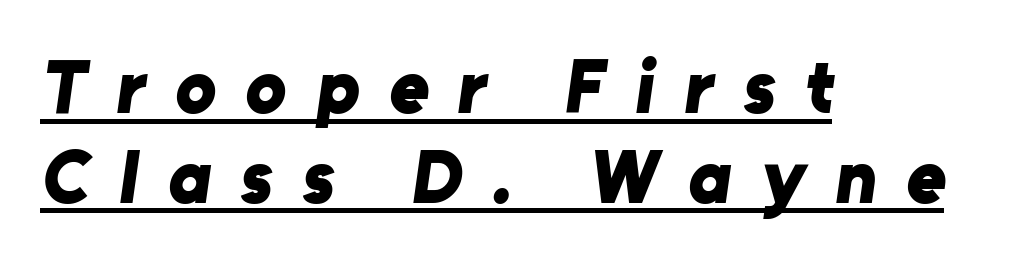
{"serif": "no", "bold": "yes", "weight": "bold", "width": "normal", "stroke_contrast": "low", "x_height": "medium", "monospaced": "no", "underline": "yes", "align": "left", "line_spacing_ratio": 1.18, "letter_spacing": "wide", "letter_spacing_em": 0.39, "glyph_px": 76}
